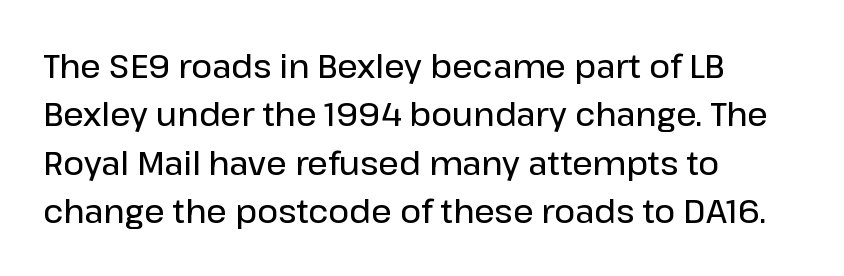
Q: Is the text bold? A: Semi-bold.
Q: Is the text italic (slanted)? A: No, it is upright.
Q: Is the typeface a serif or a sans-serif typeface? A: Sans-serif.
Q: Is the text underlined? A: No.
Q: How is the paragraph aligned? A: Left-aligned.
Q: Is the spacing between letters normal or unusually wide? A: Normal.
Q: Is the spacing between lines tight, normal or loose? A: Normal.
Q: Width (condensed, normal, or wide)? A: Normal.
Q: Stroke contrast? A: Low.
Q: x-height? A: Medium.
Q: Monospaced? A: No.
